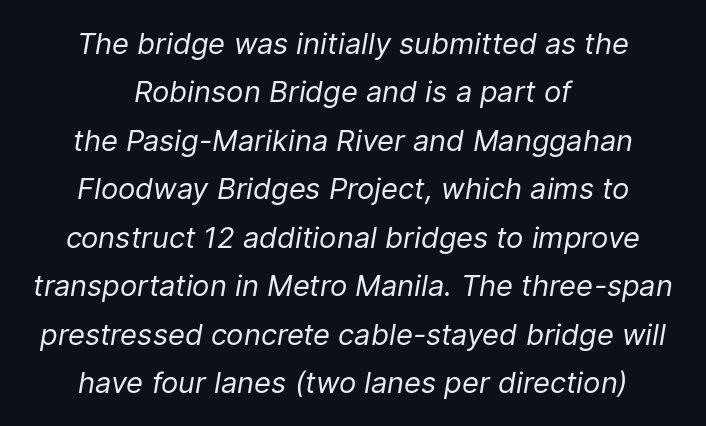
The image shows 29 px regular-weight type, italic (leaning right); set centered, normal line spacing (1.67x), normal letter spacing, not underlined; low stroke contrast and a medium x-height.
